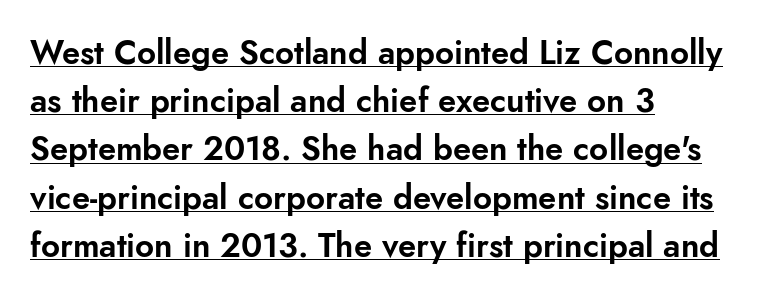
This rendering leaves character spacing at its baseline value. The letters stand straight up with perfectly vertical stems. Classification — sans serif. Vertical spacing — default.
